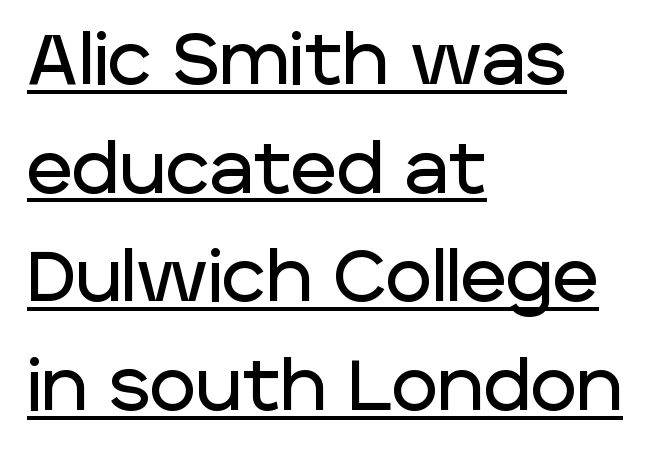
These characters rest on top of a visible drawn line. It's the straight-up-and-down kind of type. These lines are composed in type without serifs. Proportional: the letters do not fall into vertical columns. Whoever set this chose a conventional vertical rhythm.
